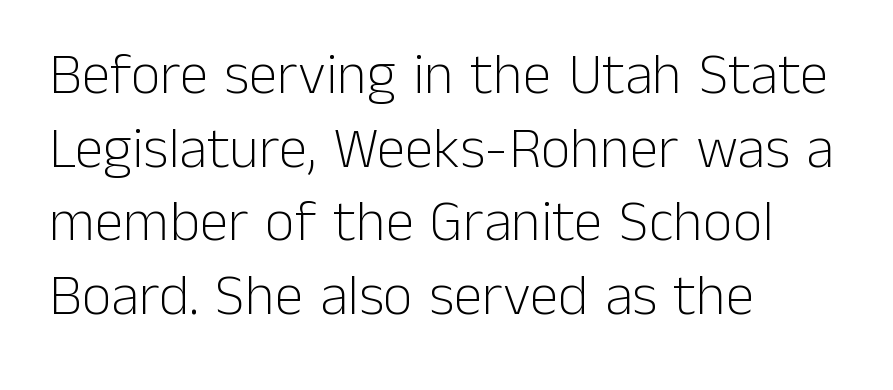
Q: Is the text bold? A: No.
Q: Is the text italic (slanted)? A: No, it is upright.
Q: Is the typeface a serif or a sans-serif typeface? A: Sans-serif.
Q: Is the text underlined? A: No.
Q: How is the paragraph aligned? A: Left-aligned.
Q: Is the spacing between letters normal or unusually wide? A: Normal.
Q: Is the spacing between lines tight, normal or loose? A: Normal.
Q: Width (condensed, normal, or wide)? A: Normal.
Q: Stroke contrast? A: Low.
Q: x-height? A: Medium.
Q: Monospaced? A: No.
